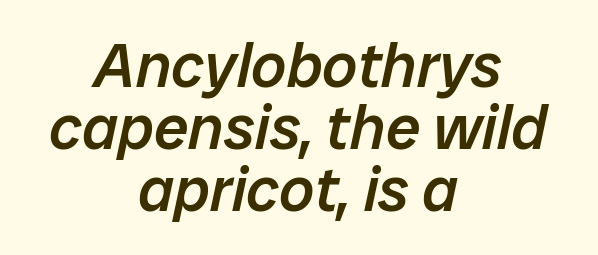
Q: Is the text bold? A: Semi-bold.
Q: Is the text italic (slanted)? A: Yes, it leans right by about 12 degrees.
Q: Is the text underlined? A: No.
Q: How is the paragraph aligned? A: Centered.
Q: Is the spacing between letters normal or unusually wide? A: Normal.
Q: Is the spacing between lines tight, normal or loose? A: Tight.
Q: Width (condensed, normal, or wide)? A: Normal.
Q: Stroke contrast? A: Low.
Q: x-height? A: Medium.
Q: Monospaced? A: No.
